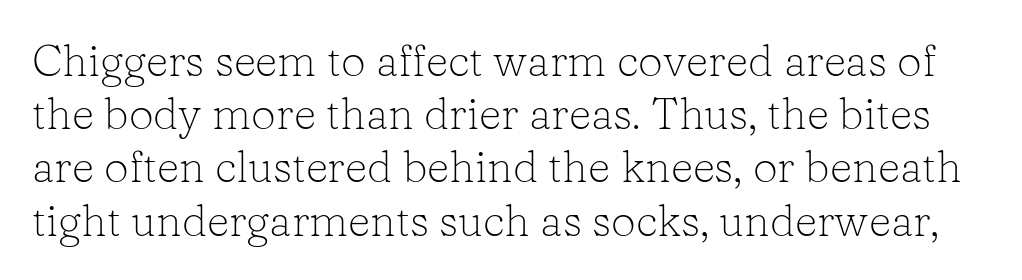
To sum up the face: it has serifs. Compared with a typical body face, this is equally light or lighter still. Nothing unusual about the tracking: characters are spaced as the font intends. This is roman type, the default non-slanted kind.
